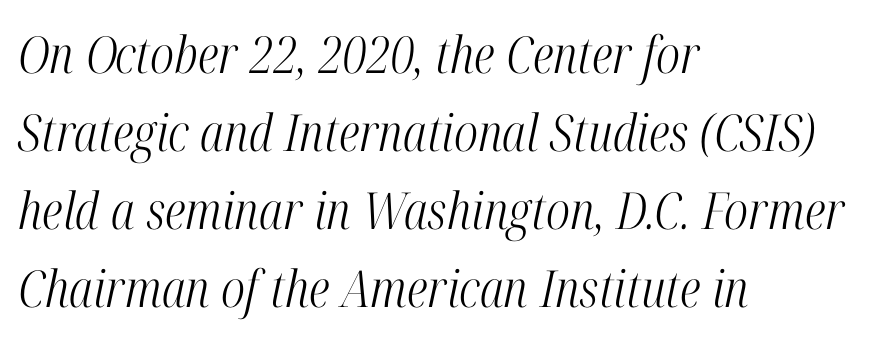
Q: Is the text bold? A: No.
Q: Is the text italic (slanted)? A: Yes, it leans right by about 12 degrees.
Q: Is the typeface a serif or a sans-serif typeface? A: Serif.
Q: Is the text underlined? A: No.
Q: How is the paragraph aligned? A: Left-aligned.
Q: Is the spacing between letters normal or unusually wide? A: Normal.
Q: Is the spacing between lines tight, normal or loose? A: Normal.
Q: Width (condensed, normal, or wide)? A: Condensed.
Q: Stroke contrast? A: High.
Q: x-height? A: Medium.
Q: Monospaced? A: No.
